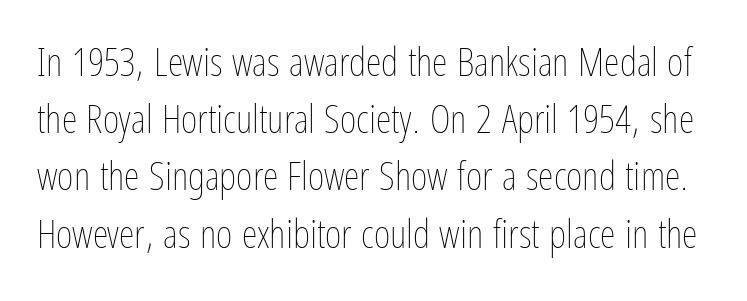
A typesetter would call this zero additional tracking. Is the type heavy? It reads as light-to-regular instead. The specimen reads as upright at a glance. Horizontal bands of white between lines are of average thickness. Check under the words: just untouched page. Here the designer chose a conventional face with non-uniform glyph widths.
